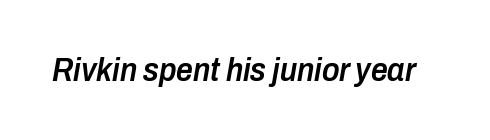
{"italic": "yes", "lean": "right", "slant_degrees": 10, "bold": "semi", "weight": "semibold", "width": "condensed", "stroke_contrast": "low", "x_height": "medium", "monospaced": "no", "underline": "no", "letter_spacing": "normal", "letter_spacing_em": 0.0, "glyph_px": 33}
